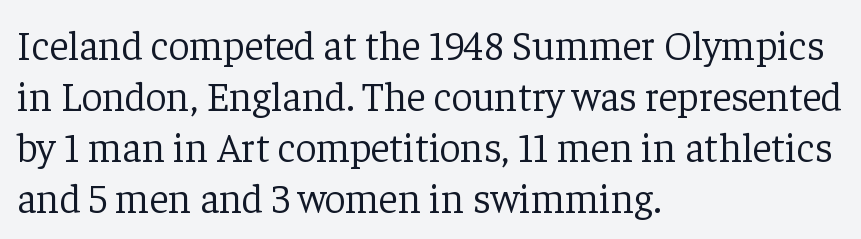
{"serif": "yes", "italic": "no", "bold": "no", "weight": "light", "width": "normal", "stroke_contrast": "low", "x_height": "medium", "monospaced": "no", "underline": "no", "align": "left", "line_spacing_ratio": 1.24, "letter_spacing": "normal", "letter_spacing_em": 0.0, "glyph_px": 41}
